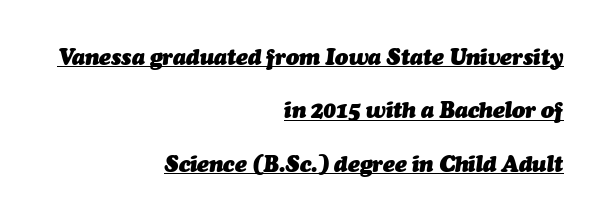
Q: Is the text bold? A: Yes.
Q: Is the text italic (slanted)? A: Yes, it leans right by about 7 degrees.
Q: Is the text underlined? A: Yes.
Q: How is the paragraph aligned? A: Right-aligned.
Q: Is the spacing between letters normal or unusually wide? A: Normal.
Q: Is the spacing between lines tight, normal or loose? A: Loose.
